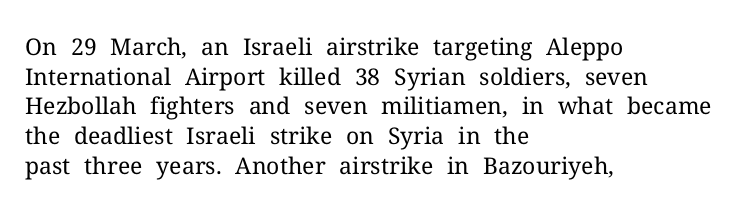
The lines sit at an ordinary, default distance from one another. The rag falls on the right side of this text block. The characters are drawn with everyday or finer stroke widths. Descender tails drop into unmarked territory.
